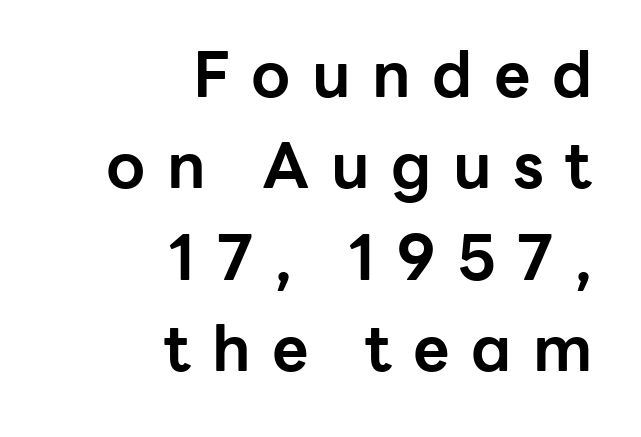
Is this a fixed-width face? No — the glyphs have proportional, varying widths. This sample uses a sans-serif face. Beneath every word, the page is bare. A roman cut, with each character standing at attention. Leftover space on each line is placed entirely before the opening word.
